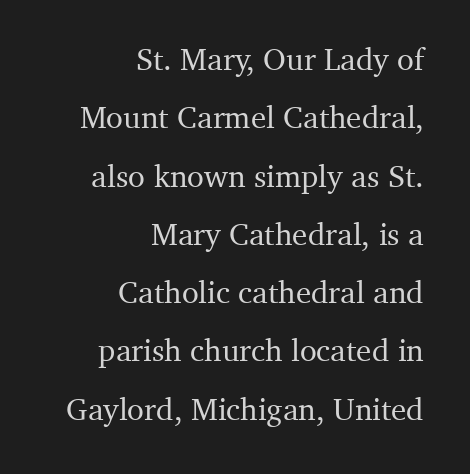
Q: Is the text italic (slanted)? A: No, it is upright.
Q: Is the typeface a serif or a sans-serif typeface? A: Serif.
Q: Is the text underlined? A: No.
Q: How is the paragraph aligned? A: Right-aligned.
Q: Is the spacing between letters normal or unusually wide? A: Normal.
Q: Width (condensed, normal, or wide)? A: Normal.
Q: Stroke contrast? A: Medium.
Q: x-height? A: Medium.
Q: Monospaced? A: No.
